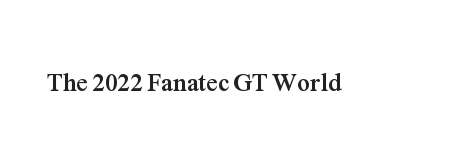
The image shows 25 px bold type, upright; set normal letter spacing, not underlined.
